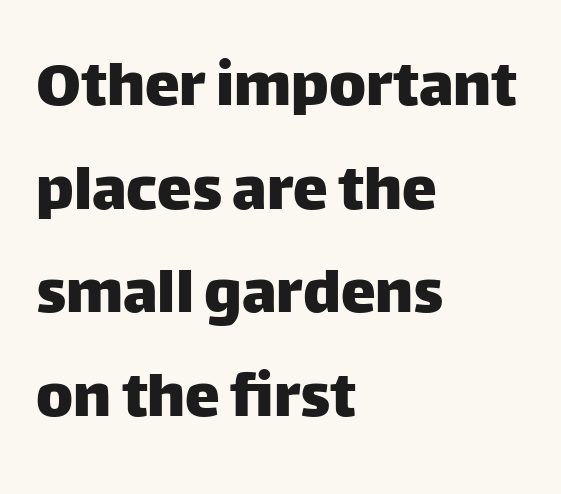
Q: Is the text italic (slanted)? A: No, it is upright.
Q: Is the typeface a serif or a sans-serif typeface? A: Sans-serif.
Q: Is the text underlined? A: No.
Q: How is the paragraph aligned? A: Left-aligned.
Q: Is the spacing between letters normal or unusually wide? A: Normal.
Q: Is the spacing between lines tight, normal or loose? A: Normal.
Q: Width (condensed, normal, or wide)? A: Normal.
Q: Stroke contrast? A: Low.
Q: x-height? A: Large.
Q: Monospaced? A: No.
